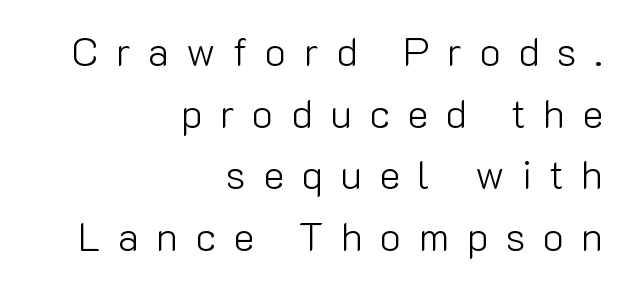
Q: Is the text bold? A: No.
Q: Is the text italic (slanted)? A: No, it is upright.
Q: Is the typeface a serif or a sans-serif typeface? A: Sans-serif.
Q: Is the text underlined? A: No.
Q: How is the paragraph aligned? A: Right-aligned.
Q: Is the spacing between letters normal or unusually wide? A: Unusually wide.
Q: Is the spacing between lines tight, normal or loose? A: Normal.
Q: Width (condensed, normal, or wide)? A: Normal.
Q: Stroke contrast? A: Low.
Q: x-height? A: Medium.
Q: Monospaced? A: No.
